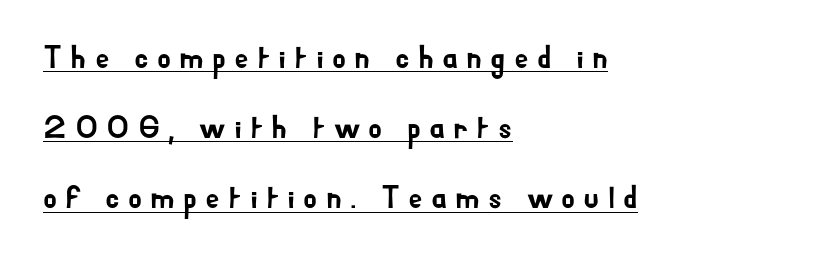
Q: Is the text italic (slanted)? A: No, it is upright.
Q: Is the typeface a serif or a sans-serif typeface? A: Sans-serif.
Q: Is the text underlined? A: Yes.
Q: How is the paragraph aligned? A: Left-aligned.
Q: Is the spacing between letters normal or unusually wide? A: Unusually wide.
Q: Is the spacing between lines tight, normal or loose? A: Loose.
Q: Width (condensed, normal, or wide)? A: Normal.
Q: Stroke contrast? A: Low.
Q: x-height? A: Small.
Q: Monospaced? A: No.
